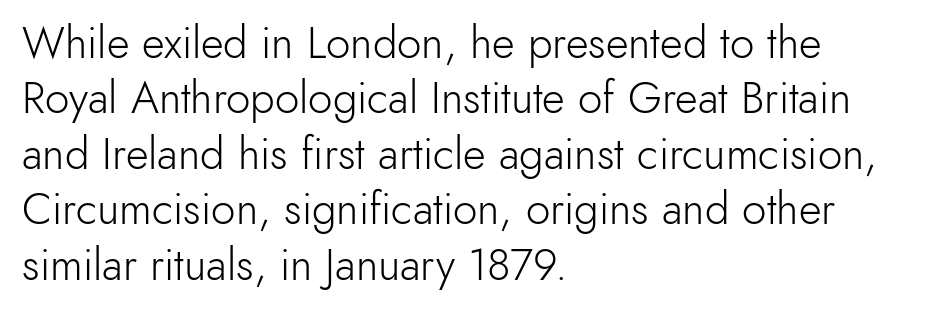
{"serif": "no", "italic": "no", "bold": "no", "weight": "light", "width": "normal", "x_height": "small", "monospaced": "no", "underline": "no", "align": "left", "line_spacing": "normal", "line_spacing_ratio": 1.26, "letter_spacing": "normal", "letter_spacing_em": 0.0, "glyph_px": 44}
